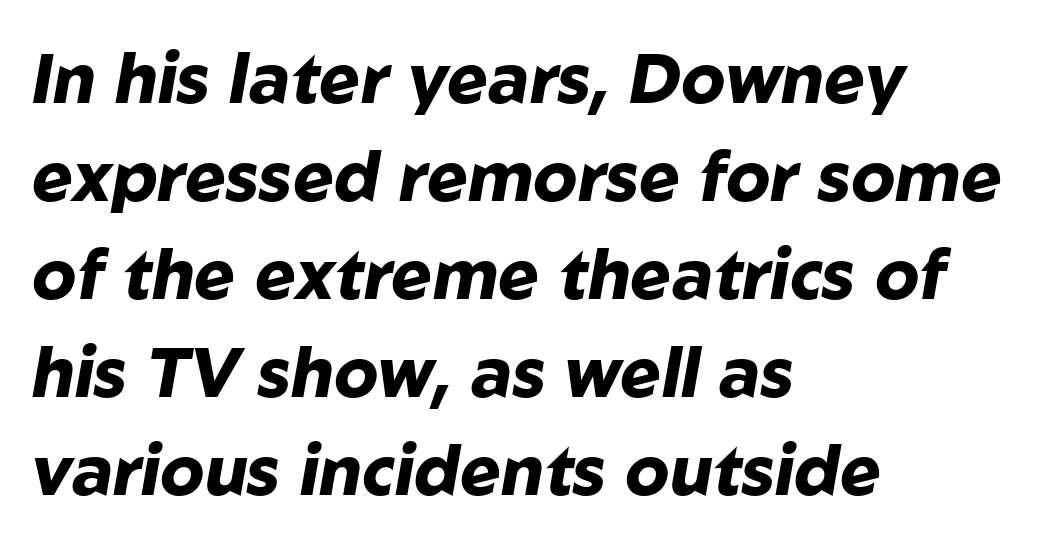
Q: Is the text bold? A: Yes.
Q: Is the text italic (slanted)? A: Yes, it leans right by about 10 degrees.
Q: Is the text underlined? A: No.
Q: How is the paragraph aligned? A: Left-aligned.
Q: Is the spacing between letters normal or unusually wide? A: Normal.
Q: Is the spacing between lines tight, normal or loose? A: Normal.
Q: Width (condensed, normal, or wide)? A: Normal.
Q: Stroke contrast? A: Low.
Q: x-height? A: Medium.
Q: Monospaced? A: No.
